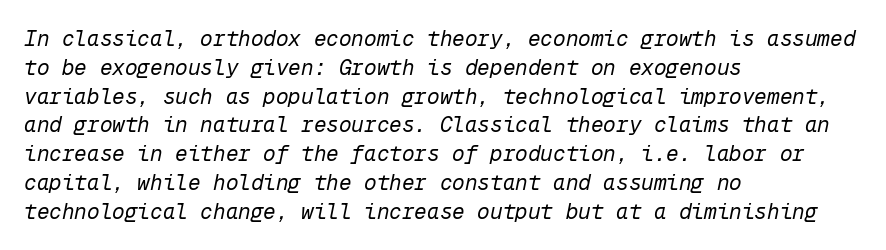
{"italic": "yes", "lean": "right", "slant_degrees": 12, "bold": "no", "underline": "no", "align": "left", "line_spacing": "normal", "line_spacing_ratio": 1.37, "letter_spacing": "normal", "letter_spacing_em": 0.0, "glyph_px": 21}
